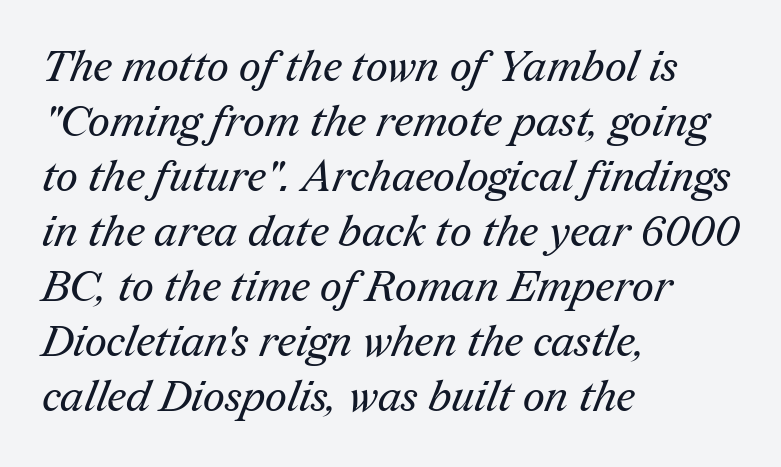
{"serif": "yes", "bold": "no", "weight": "regular", "width": "normal", "stroke_contrast": "medium", "x_height": "medium", "monospaced": "no", "underline": "no", "align": "left", "line_spacing": "normal", "line_spacing_ratio": 1.28, "letter_spacing": "normal", "letter_spacing_em": 0.0, "glyph_px": 43}
